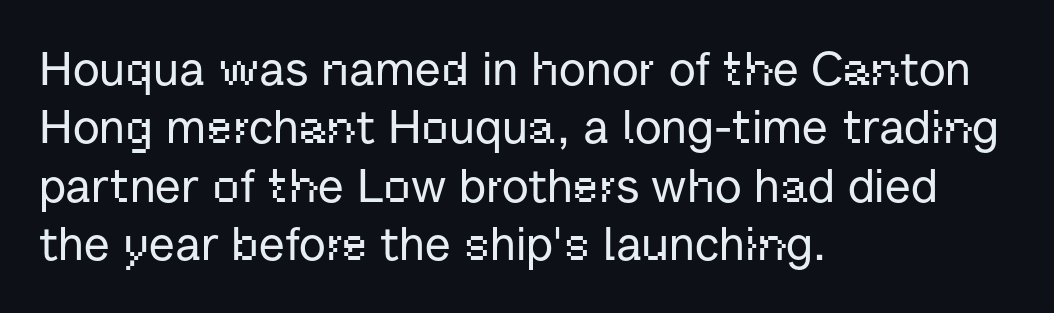
{"serif": "no", "italic": "no", "width": "normal", "stroke_contrast": "low", "x_height": "medium", "monospaced": "no", "underline": "no", "align": "left", "line_spacing_ratio": 1.24, "letter_spacing": "normal", "letter_spacing_em": 0.0, "glyph_px": 47}
